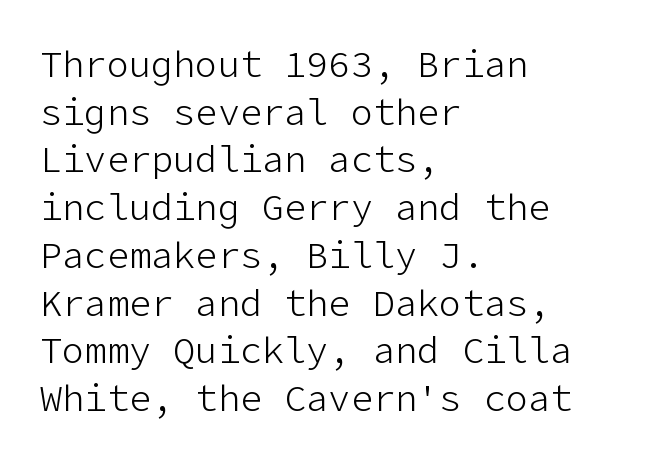
The characters are drawn with everyday or finer stroke widths. When letters stand straight like this, we call the style roman or upright. The type is set solid horizontally, with unmodified tracking. The lines are quadded left. This is sans-serif lettering, the kind often seen on screens and signage.
